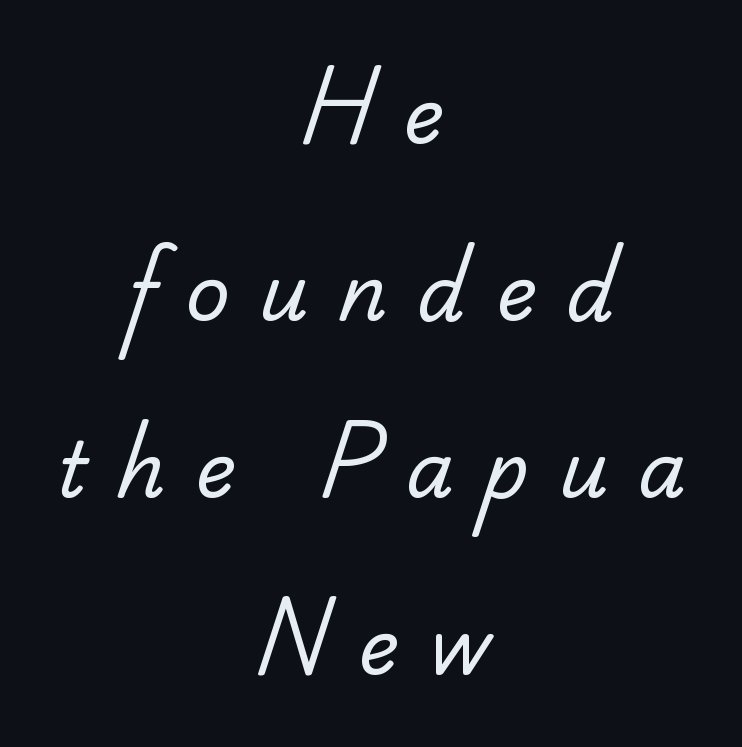
The zone under the glyphs is completely vacant. The rendering uses a large line-height, opening up the rows. Heft: none added — not bold. The font family rendered here belongs to the serif group.
